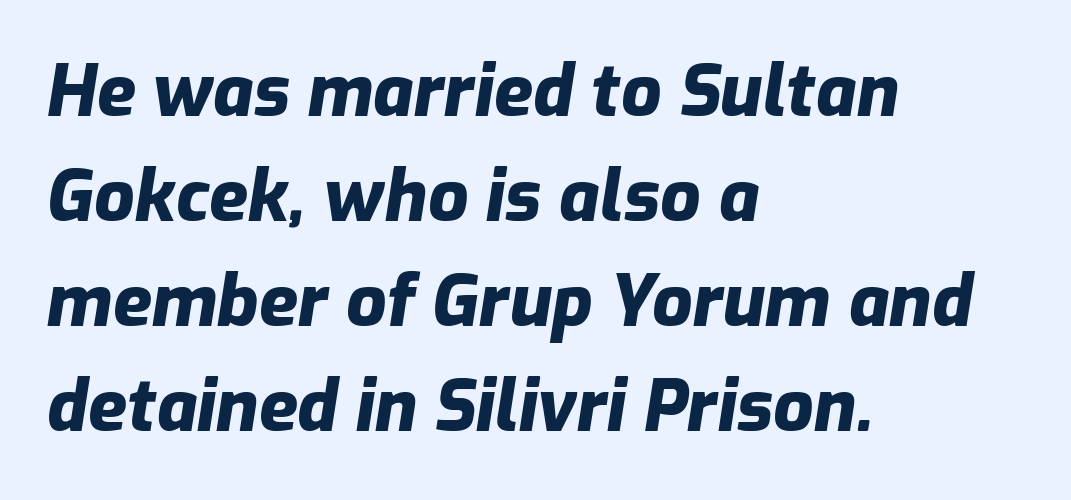
The leading is moderate, giving the passage an even texture. Do the characters align in a grid? No, the font is proportional. Is the type slanted? Yes — the strokes lean at a clear angle. Underlining? Definitely not there. Inter-character spacing is left at the font's built-in metrics.
